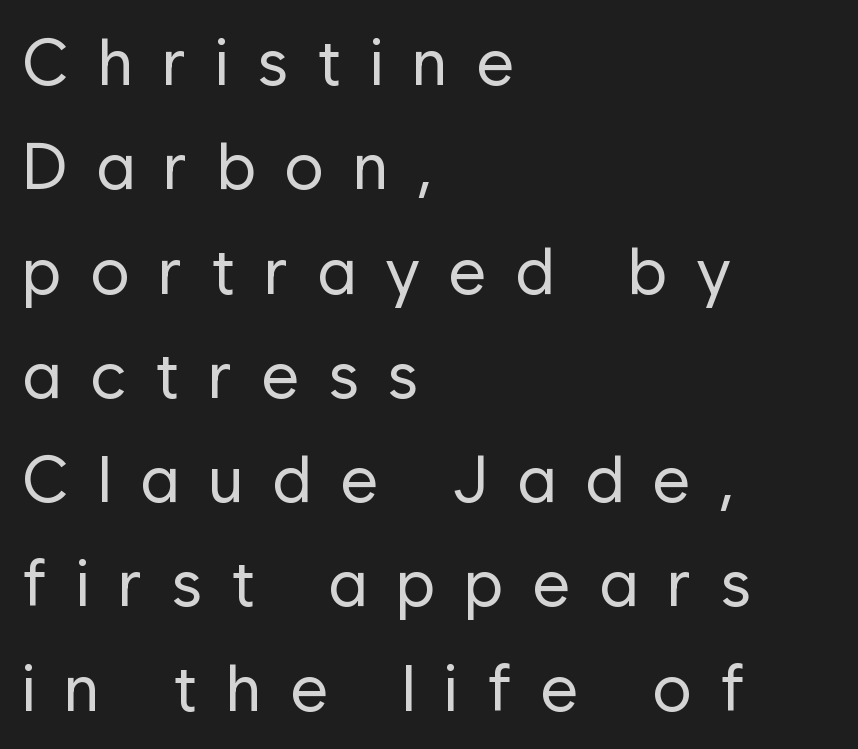
The image shows 66 px regular-weight sans-serif type, upright; set left-aligned, normal line spacing (1.58x), unusually wide letter spacing (+0.43 em), not underlined; low stroke contrast and a medium x-height.
